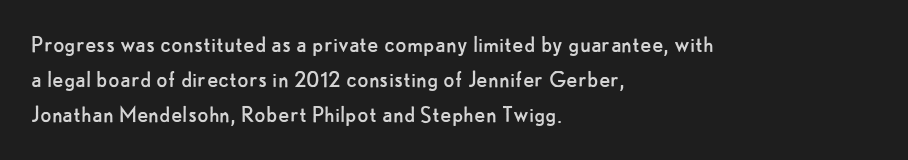
How are the letters spaced? Ordinarily, with no added tracking. Has an underline been added? It has not. Honestly, the row spacing looks completely unremarkable. The font is comparable to plain body text, perhaps lighter. Visually the block forms a straight wall on the left and a jagged coastline on the right.
